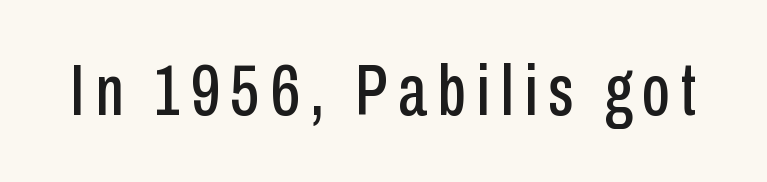
The image shows 72 px condensed sans-serif type, upright; set not underlined; low stroke contrast and a medium x-height.
